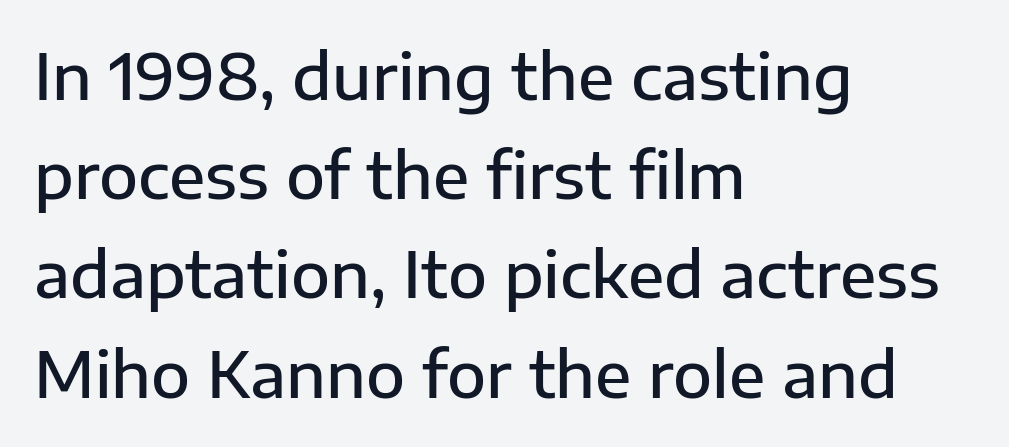
{"serif": "no", "italic": "no", "bold": "semi", "weight": "semibold", "width": "normal", "stroke_contrast": "low", "x_height": "medium", "monospaced": "no", "underline": "no", "align": "left", "line_spacing": "normal", "line_spacing_ratio": 1.55, "letter_spacing": "normal", "letter_spacing_em": 0.0, "glyph_px": 64}
